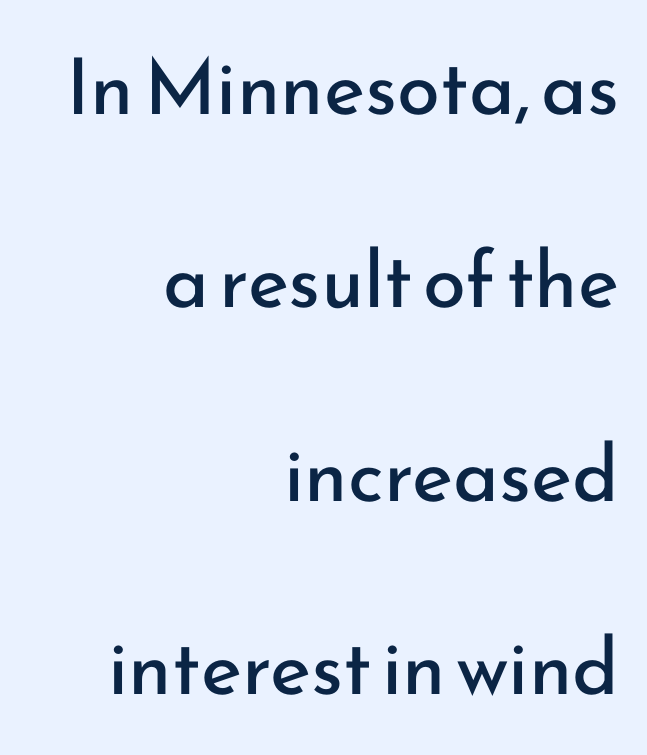
{"serif": "no", "italic": "no", "bold": "no", "weight": "regular", "width": "normal", "stroke_contrast": "low", "x_height": "small", "monospaced": "no", "underline": "no", "align": "right", "line_spacing": "loose", "line_spacing_ratio": 2.48, "letter_spacing": "normal", "letter_spacing_em": 0.0, "glyph_px": 78}
